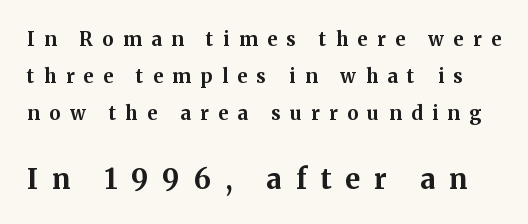
{"serif": "yes", "italic": "no", "bold": "yes", "weight": "bold", "width": "normal", "stroke_contrast": "medium", "x_height": "medium", "monospaced": "no", "underline": "no", "line_spacing": "loose", "line_spacing_ratio": 1.95, "letter_spacing": "wide", "letter_spacing_em": 0.5, "larger_block": "second", "size_ratio": 1.47, "glyph_px": 28}
